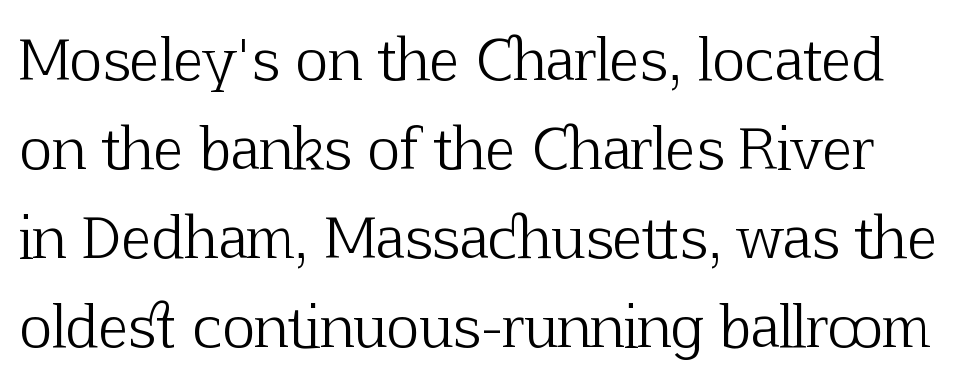
{"serif": "yes", "italic": "no", "bold": "no", "weight": "light", "width": "normal", "stroke_contrast": "low", "x_height": "medium", "monospaced": "no", "underline": "no", "line_spacing": "normal", "line_spacing_ratio": 1.59, "letter_spacing": "normal", "letter_spacing_em": 0.0, "glyph_px": 56}
